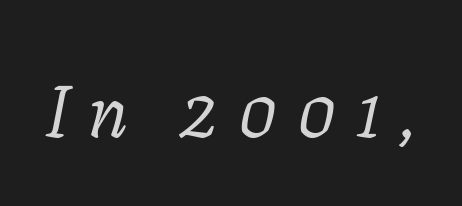
The image shows 73 px regular-weight serif type, italic (leaning right); set unusually wide letter spacing (+0.25 em), not underlined; low stroke contrast and a medium x-height.
